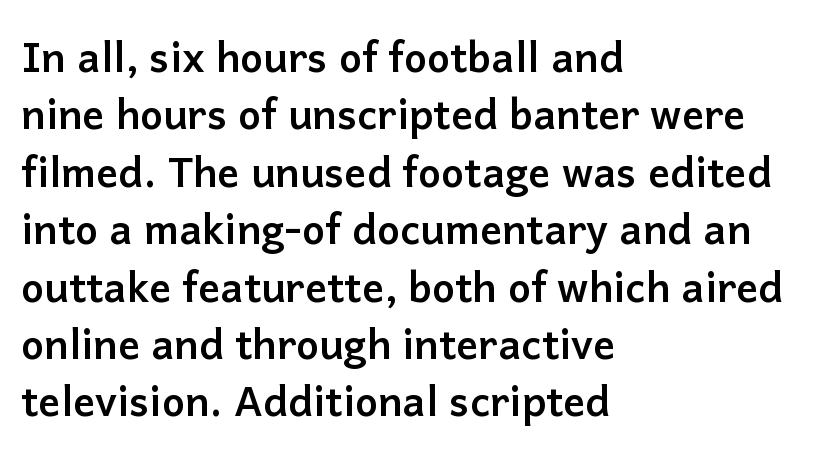
Q: Is the text bold? A: Yes.
Q: Is the text italic (slanted)? A: No, it is upright.
Q: Is the typeface a serif or a sans-serif typeface? A: Sans-serif.
Q: Is the text underlined? A: No.
Q: How is the paragraph aligned? A: Left-aligned.
Q: Is the spacing between letters normal or unusually wide? A: Normal.
Q: Is the spacing between lines tight, normal or loose? A: Normal.
Q: Width (condensed, normal, or wide)? A: Normal.
Q: Stroke contrast? A: Low.
Q: x-height? A: Medium.
Q: Monospaced? A: No.
